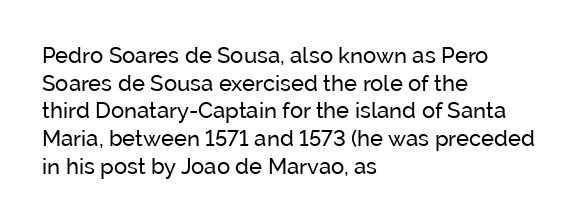
{"italic": "no", "bold": "no", "underline": "no", "align": "left", "line_spacing": "normal", "line_spacing_ratio": 1.26, "letter_spacing": "normal", "letter_spacing_em": 0.0, "glyph_px": 22}
